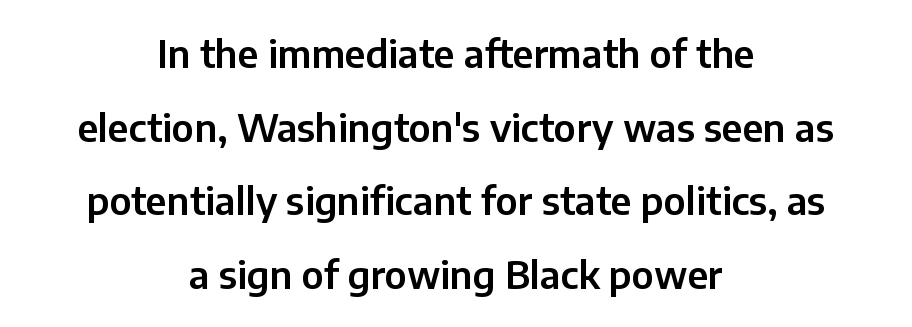
Every stem runs plumb, perpendicular to the baseline. The passage is arranged like a title page — every line centered. If you measured baseline to baseline, you'd find a long distance. The passage shown is typeset with a sans-serif family. The letters advance in unequal steps, a hallmark of proportional type. The letters sit at their default tracking, neither squeezed nor spread.
